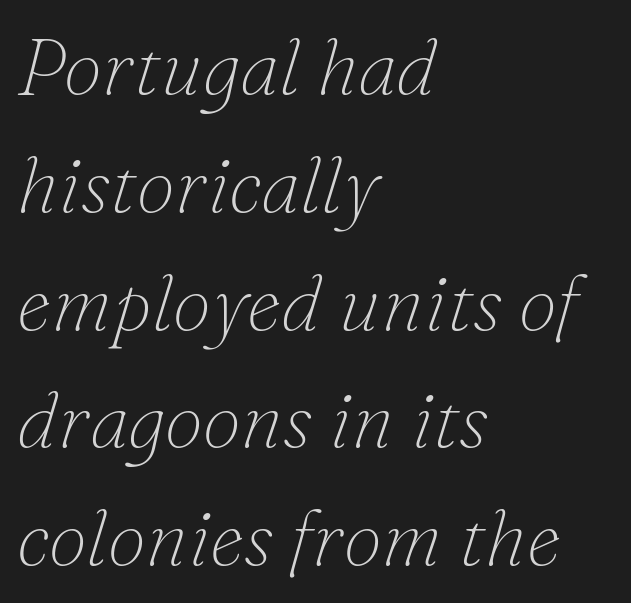
{"serif": "yes", "italic": "yes", "lean": "right", "slant_degrees": 16, "bold": "no", "weight": "thin", "width": "normal", "stroke_contrast": "low", "x_height": "small", "monospaced": "no", "underline": "no", "align": "left", "line_spacing": "normal", "line_spacing_ratio": 1.51, "letter_spacing": "normal", "letter_spacing_em": 0.0, "glyph_px": 78}
